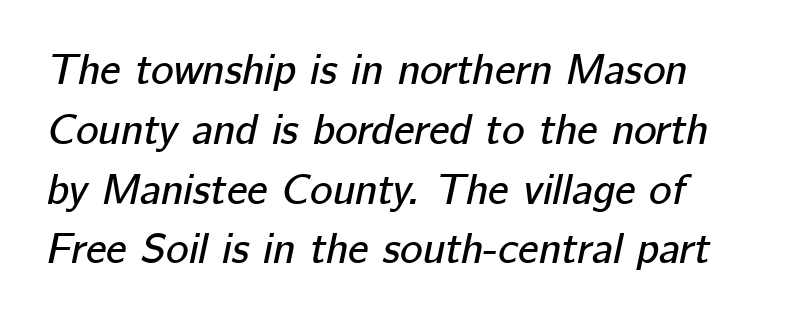
This sample uses plain, unmodified letter spacing. Designer's note — italics engaged. Note the varied advance widths — an 'i' is clearly narrower than an 'm'. Nobody drew a line under any word here. Summary of vertical rhythm: regular, with standard interline spacing.
